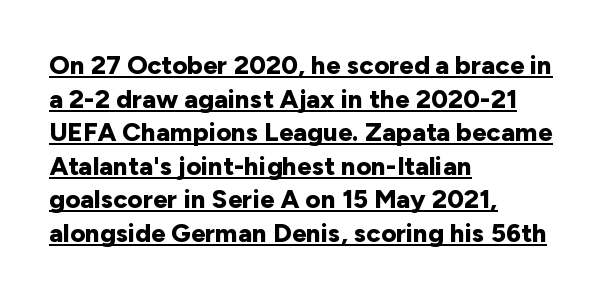
Students, this is bold: see how much ink each stroke carries. Ascenders rise straight up at ninety degrees. These lines are set flush left with a ragged right edge. The face used here is rendered with its standard letterfit. This sample carries an underscore along the baseline area.
